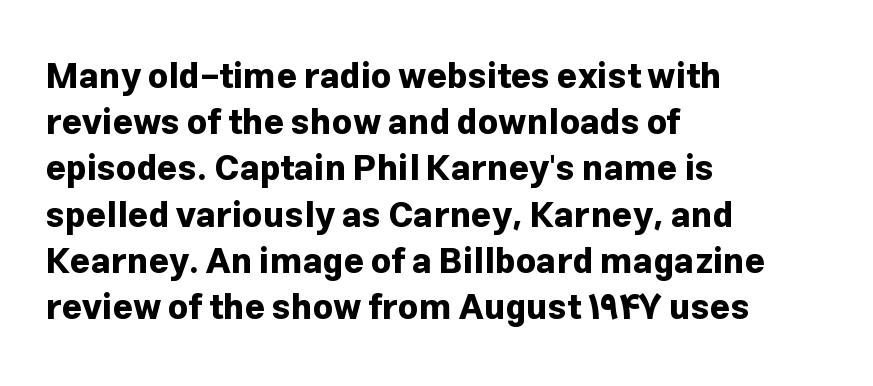
In CSS terms this would be text-align: left. The face used here is proportionally spaced, like ordinary book or web type. Nobody touched the tracking dial on this one. Summary of vertical rhythm: regular, with standard interline spacing. The font family rendered here belongs to the sans-serif group. What weight is shown? A full bold with thick strokes.
